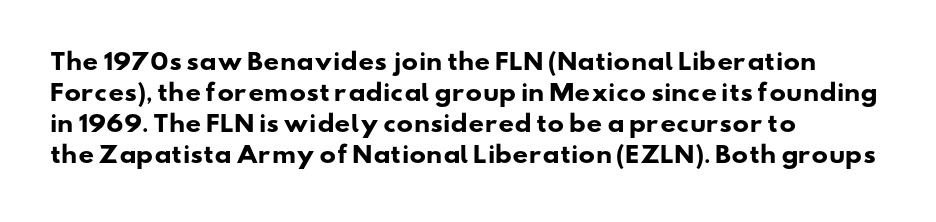
Q: Is the text bold? A: Yes.
Q: Is the text underlined? A: No.
Q: How is the paragraph aligned? A: Left-aligned.
Q: Is the spacing between letters normal or unusually wide? A: Normal.
Q: Is the spacing between lines tight, normal or loose? A: Normal.
